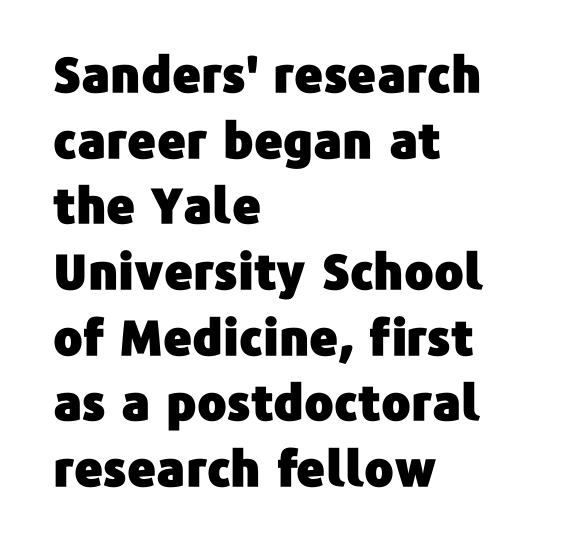
Q: Is the text italic (slanted)? A: No, it is upright.
Q: Is the typeface a serif or a sans-serif typeface? A: Sans-serif.
Q: Is the text underlined? A: No.
Q: How is the paragraph aligned? A: Left-aligned.
Q: Is the spacing between letters normal or unusually wide? A: Normal.
Q: Is the spacing between lines tight, normal or loose? A: Normal.
Q: Width (condensed, normal, or wide)? A: Normal.
Q: Stroke contrast? A: Low.
Q: x-height? A: Medium.
Q: Monospaced? A: No.
